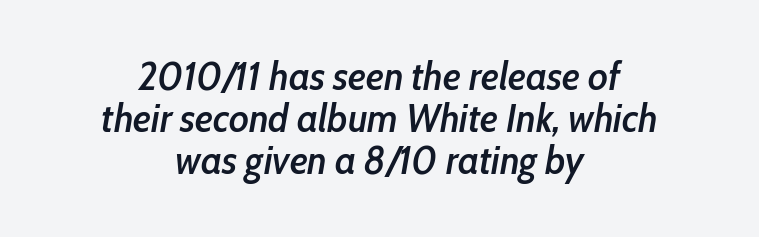
The image shows 39 px semibold, condensed type, italic (leaning right); set centered, tight line spacing (1.08x), normal letter spacing, not underlined; low stroke contrast and a medium x-height.
